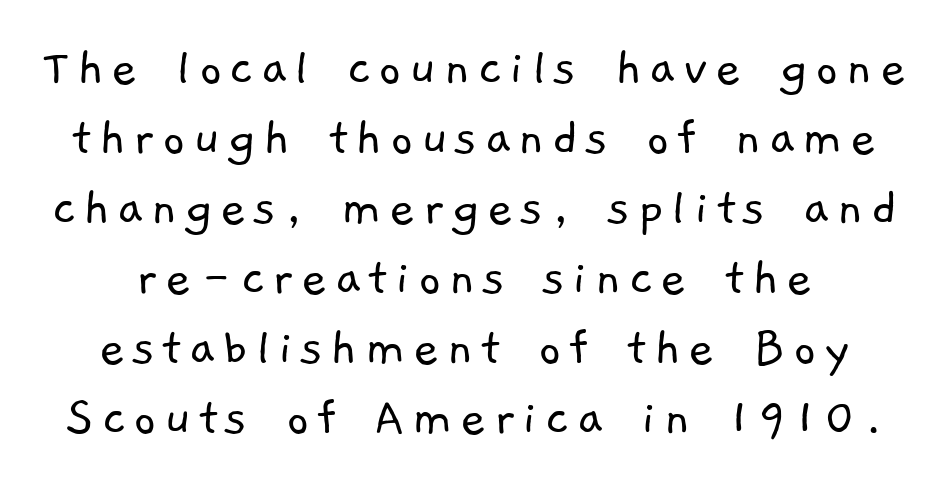
{"serif": "no", "bold": "no", "weight": "light", "width": "normal", "stroke_contrast": "low", "x_height": "medium", "monospaced": "no", "underline": "no", "line_spacing": "normal", "line_spacing_ratio": 1.25, "glyph_px": 56}
